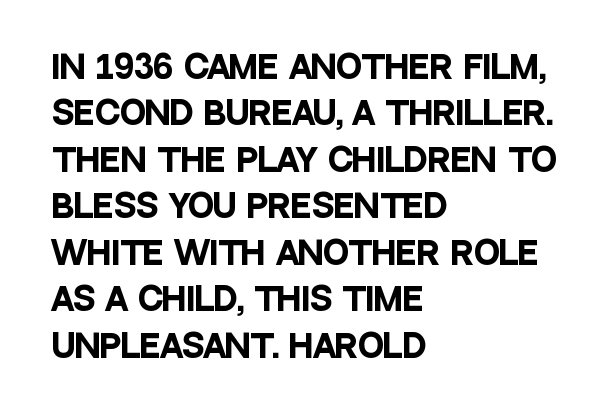
A full-strength bold gives these letters their thick strokes. Leading: standard. A roman cut, with each character standing at attention. Character widths vary here, with narrow letters taking less room than wide ones.
